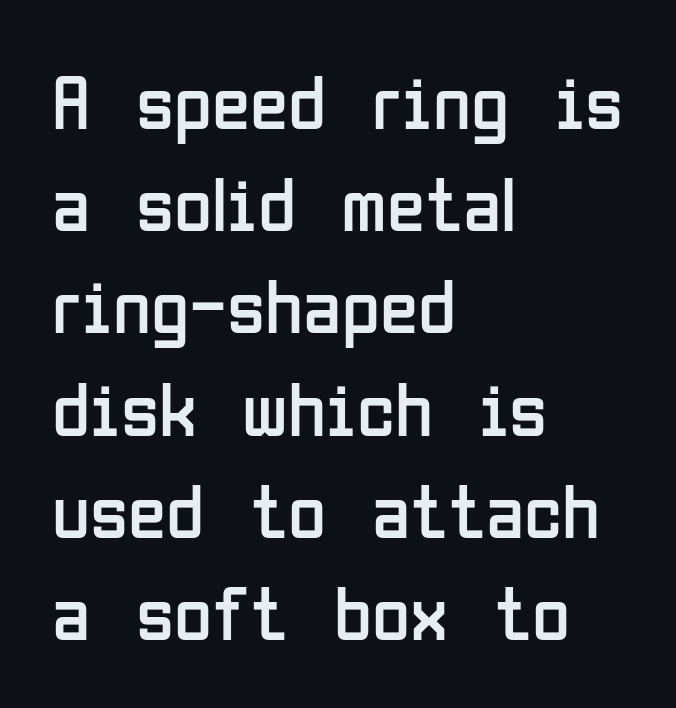
The image shows 78 px regular-weight, condensed sans-serif type, upright; set left-aligned, normal line spacing (1.31x), normal letter spacing, not underlined; low stroke contrast and a medium x-height.
